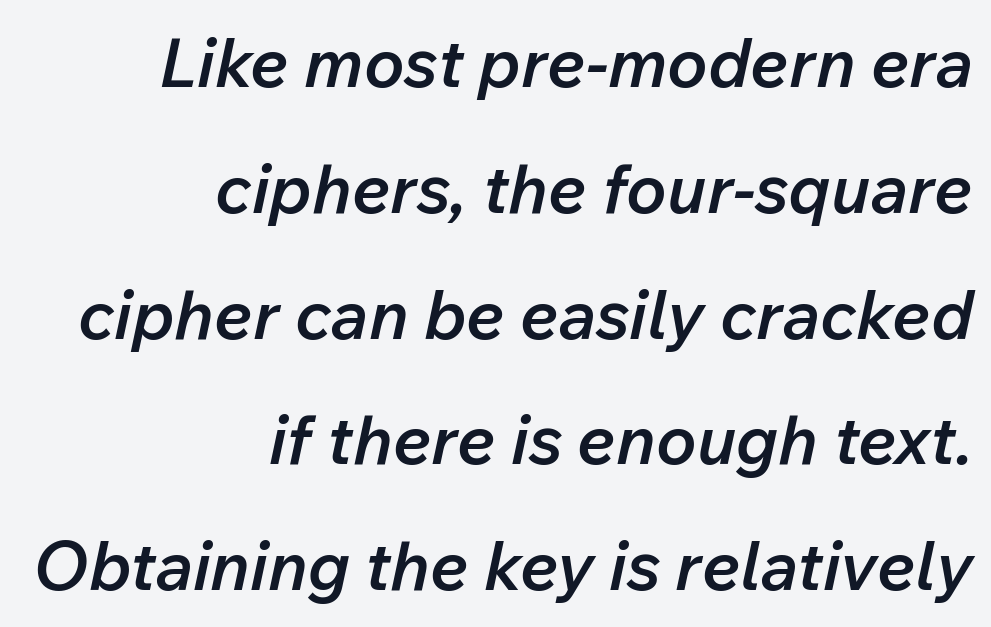
{"italic": "yes", "lean": "right", "slant_degrees": 12, "bold": "semi", "weight": "semibold", "width": "normal", "stroke_contrast": "low", "x_height": "medium", "monospaced": "no", "underline": "no", "align": "right", "line_spacing_ratio": 1.85, "letter_spacing": "normal", "letter_spacing_em": 0.0, "glyph_px": 68}
